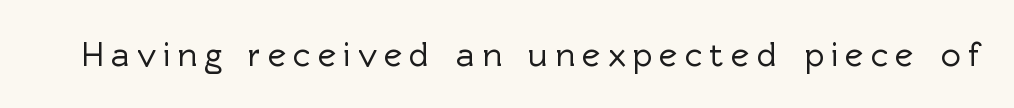
Q: Is the text italic (slanted)? A: No, it is upright.
Q: Is the typeface a serif or a sans-serif typeface? A: Sans-serif.
Q: Is the text underlined? A: No.
Q: Is the spacing between letters normal or unusually wide? A: Unusually wide.
Q: Width (condensed, normal, or wide)? A: Normal.
Q: x-height? A: Medium.
Q: Monospaced? A: No.
